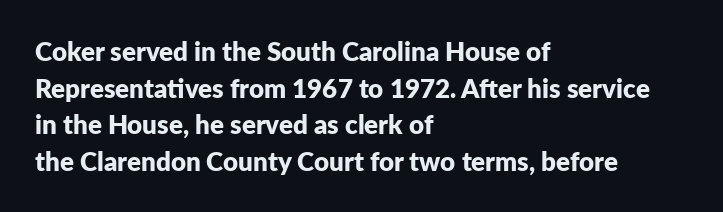
Q: Is the text bold? A: Yes.
Q: Is the text italic (slanted)? A: No, it is upright.
Q: Is the text underlined? A: No.
Q: How is the paragraph aligned? A: Left-aligned.
Q: Is the spacing between letters normal or unusually wide? A: Normal.
Q: Is the spacing between lines tight, normal or loose? A: Normal.
